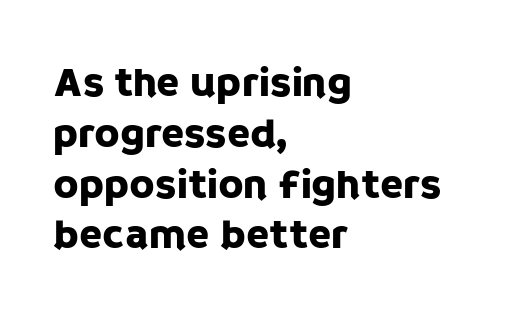
Each letter keeps its own natural width here, so spacing adapts to shape. These lines keep a tight, regular rhythm from letter to letter. Has an underline been added? It has not. Posture: straight, roman, zero tilt.
